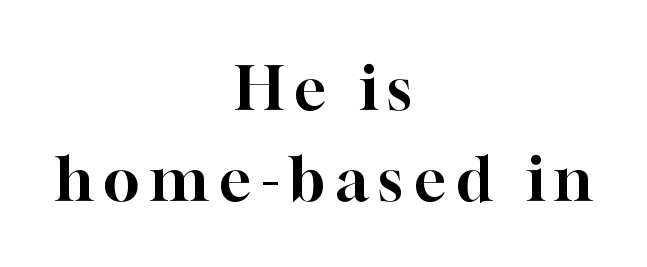
The image shows 60 px serif type, upright; set centered, normal line spacing (1.52x), not underlined; high stroke contrast and a medium x-height.
